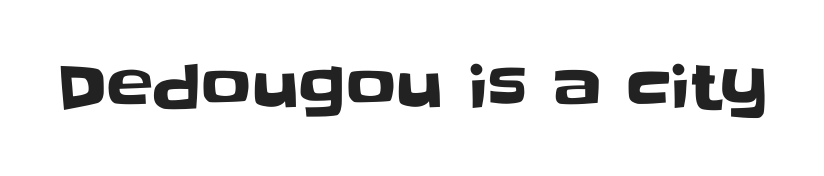
{"serif": "no", "italic": "no", "width": "normal", "stroke_contrast": "low", "x_height": "large", "monospaced": "no", "underline": "no", "letter_spacing": "normal", "letter_spacing_em": 0.0, "glyph_px": 62}
